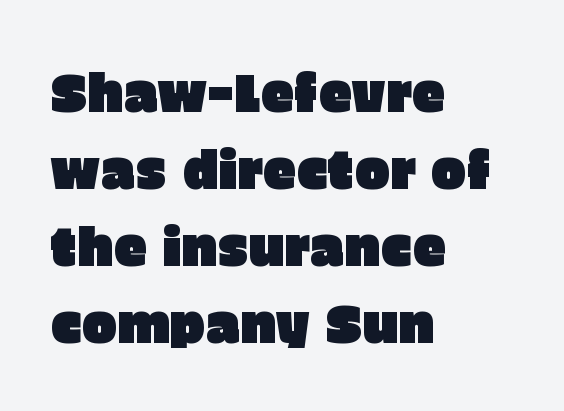
The typography opts for an upright posture over an oblique one. Nobody drew a line under any word here. The line texture is even and compact thanks to regular tracking. Interline gaps are of average width in this sample. Notice how the passage keeps a crisp vertical edge on the left only. Spacing verdict: proportional, widths tailored to each character.
